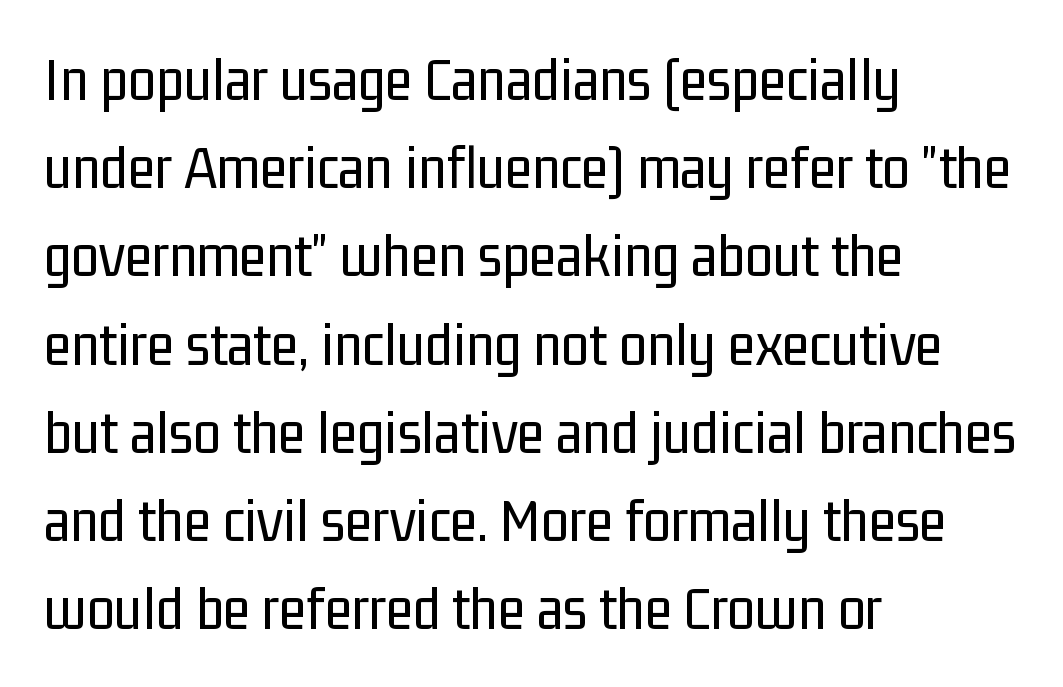
Q: Is the text bold? A: No.
Q: Is the text italic (slanted)? A: No, it is upright.
Q: Is the typeface a serif or a sans-serif typeface? A: Sans-serif.
Q: Is the text underlined? A: No.
Q: How is the paragraph aligned? A: Left-aligned.
Q: Is the spacing between letters normal or unusually wide? A: Normal.
Q: Is the spacing between lines tight, normal or loose? A: Normal.
Q: Width (condensed, normal, or wide)? A: Condensed.
Q: Stroke contrast? A: Low.
Q: x-height? A: Medium.
Q: Monospaced? A: No.
